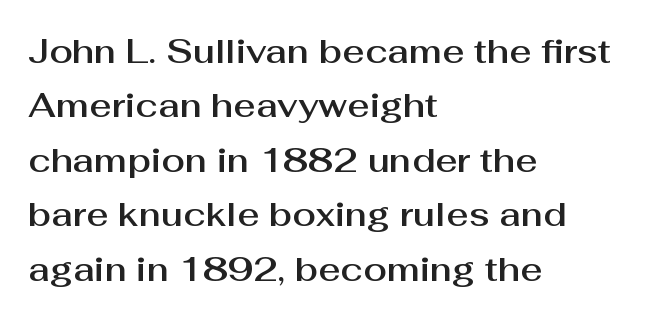
Q: Is the text italic (slanted)? A: No, it is upright.
Q: Is the typeface a serif or a sans-serif typeface? A: Sans-serif.
Q: Is the text underlined? A: No.
Q: How is the paragraph aligned? A: Left-aligned.
Q: Is the spacing between letters normal or unusually wide? A: Normal.
Q: Is the spacing between lines tight, normal or loose? A: Normal.
Q: Width (condensed, normal, or wide)? A: Normal.
Q: Stroke contrast? A: Medium.
Q: x-height? A: Medium.
Q: Monospaced? A: No.
